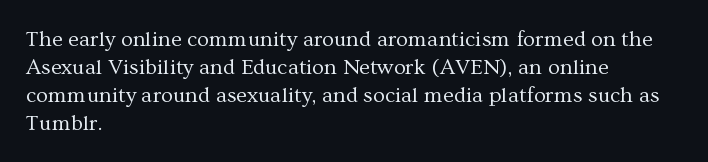
No extra ink here — the face is not bold. Students, observe: this is what conventionally led text looks like. Visually the block forms a straight wall on the left and a jagged coastline on the right. Clear beneath every line of the passage.
